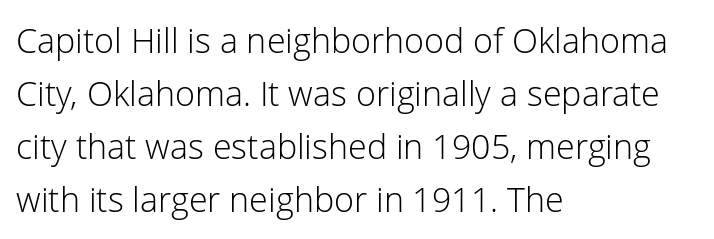
The image shows 34 px light sans-serif type, upright; set left-aligned, normal line spacing (1.56x), normal letter spacing, not underlined; low stroke contrast and a medium x-height.
